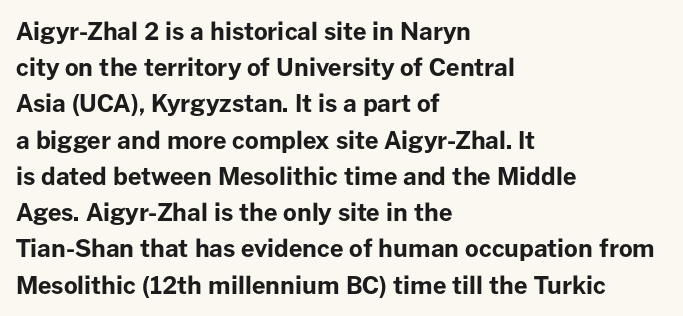
{"italic": "no", "bold": "yes", "underline": "no", "align": "left", "line_spacing": "normal", "line_spacing_ratio": 1.51, "letter_spacing": "normal", "letter_spacing_em": 0.0, "glyph_px": 24}
